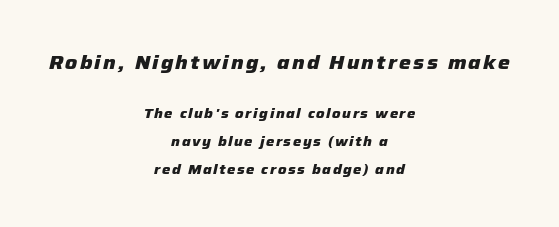
{"italic": "yes", "lean": "right", "slant_degrees": 12, "bold": "yes", "underline": "no", "align": "center", "line_spacing": "loose", "line_spacing_ratio": 1.99, "larger_block": "first", "size_ratio": 1.43, "glyph_px": 20}
